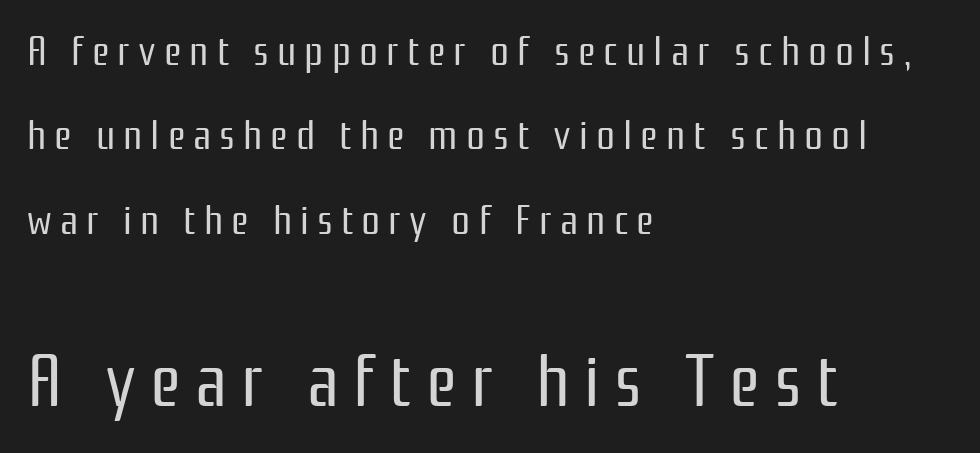
Q: Is the text bold? A: No.
Q: Is the text italic (slanted)? A: No, it is upright.
Q: Is the typeface a serif or a sans-serif typeface? A: Sans-serif.
Q: Is the text underlined? A: No.
Q: How is the paragraph aligned? A: Left-aligned.
Q: Is the spacing between lines tight, normal or loose? A: Loose.
Q: Which block of text is set in a larger size, the first (top) or the second (bottom)? A: The second (bottom) one.
Q: Width (condensed, normal, or wide)? A: Condensed.
Q: Stroke contrast? A: Low.
Q: x-height? A: Medium.
Q: Monospaced? A: No.
